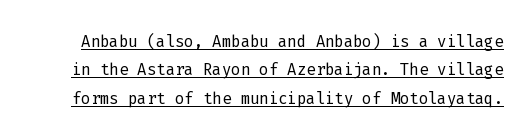
The image shows 22 px text type, upright; set normal line spacing (1.29x), normal letter spacing, underlined.
